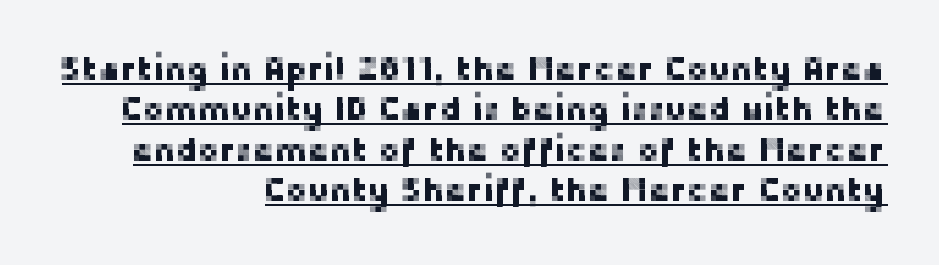
{"serif": "no", "italic": "no", "width": "normal", "stroke_contrast": "low", "x_height": "medium", "monospaced": "no", "underline": "yes", "align": "right", "line_spacing_ratio": 1.22, "letter_spacing": "normal", "letter_spacing_em": 0.0, "glyph_px": 33}
